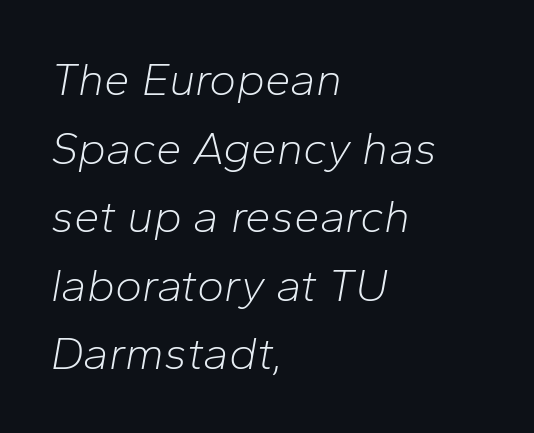
The space directly below the letters is spotless. Stroke mass is kept to a normal reading level or below. These lines are rendered in a variable-pitch font. Short and long lines alike share a common starting point at left. Nothing unusual about the tracking: characters are spaced as the font intends. The rows are spaced the way most documents space them.
